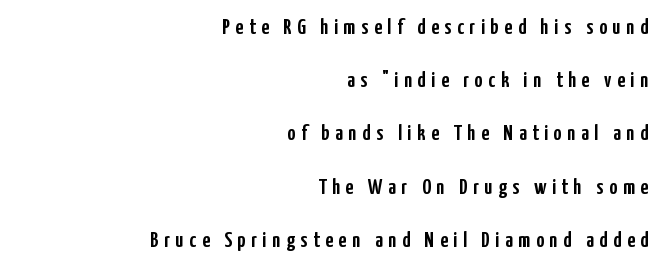
The image shows 22 px text type, upright; set right-aligned, loose line spacing (2.42x), unusually wide letter spacing (+0.26 em), not underlined.
